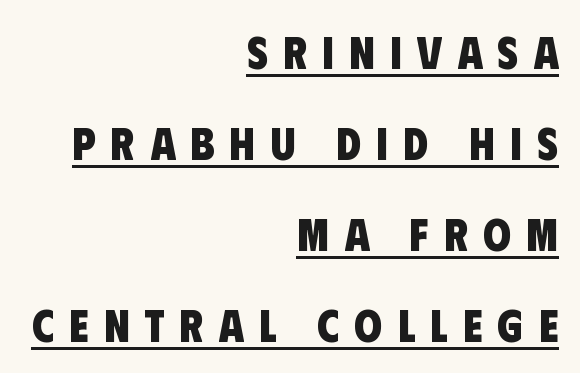
{"serif": "no", "bold": "yes", "weight": "heavy", "width": "condensed", "stroke_contrast": "low", "x_height": "large", "monospaced": "no", "underline": "yes", "align": "right", "line_spacing": "loose", "line_spacing_ratio": 2.02, "letter_spacing": "wide", "letter_spacing_em": 0.34, "glyph_px": 45}
